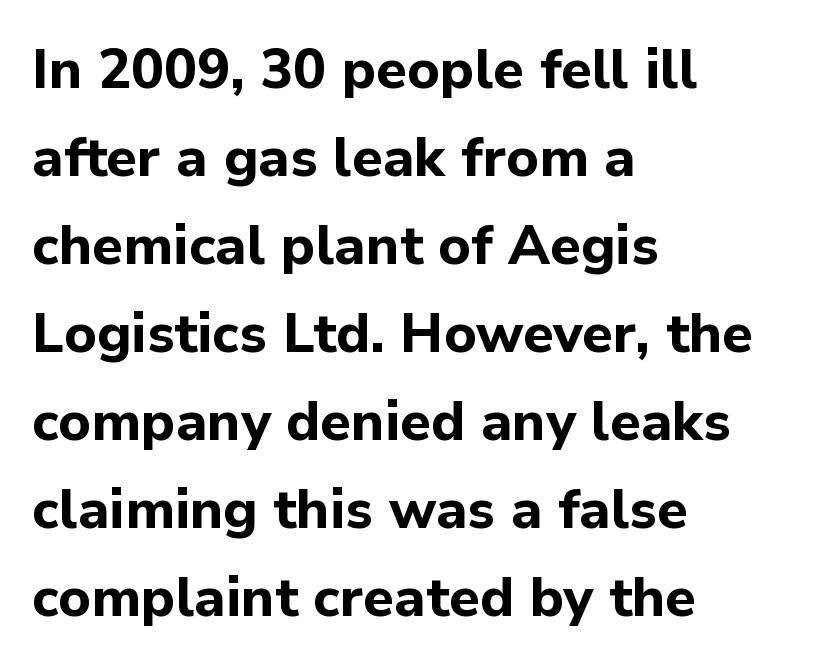
Q: Is the text bold? A: Yes.
Q: Is the text italic (slanted)? A: No, it is upright.
Q: Is the typeface a serif or a sans-serif typeface? A: Sans-serif.
Q: Is the text underlined? A: No.
Q: How is the paragraph aligned? A: Left-aligned.
Q: Is the spacing between letters normal or unusually wide? A: Normal.
Q: Is the spacing between lines tight, normal or loose? A: Normal.
Q: Width (condensed, normal, or wide)? A: Normal.
Q: Stroke contrast? A: Low.
Q: x-height? A: Medium.
Q: Monospaced? A: No.
